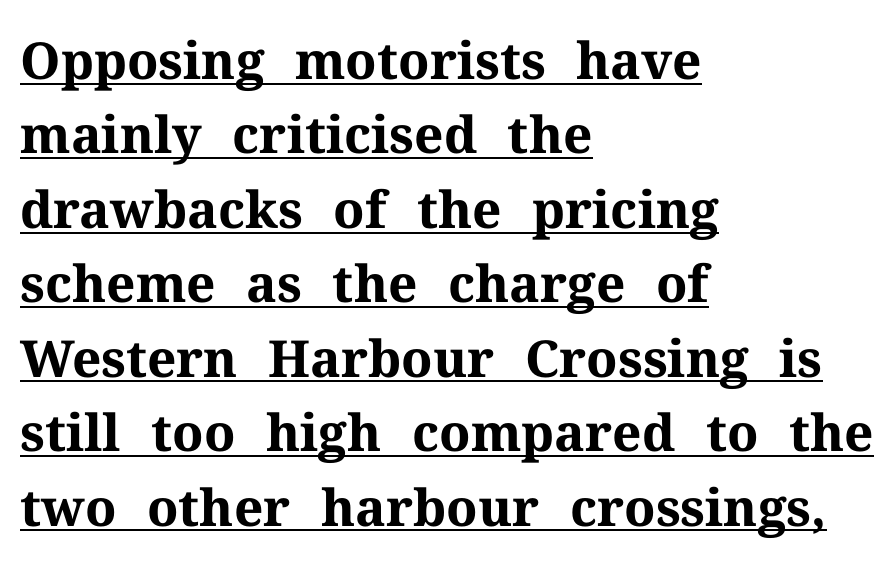
Note the varied advance widths — an 'i' is clearly narrower than an 'm'. Regular leading. Heft: maximum for text — a bold. The ragged edge is on the right, which tells us the setting is flush left. Serifs: yes, visible at the terminals of the letterforms. The string is rendered with underlining switched on.
